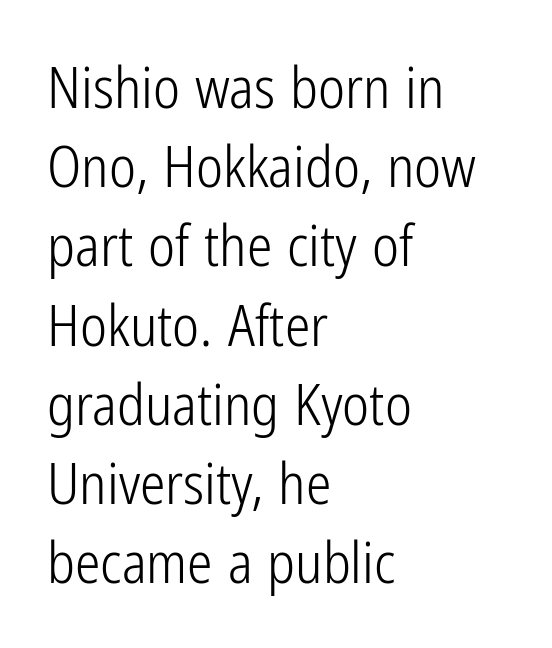
Q: Is the text bold? A: No.
Q: Is the text italic (slanted)? A: No, it is upright.
Q: Is the typeface a serif or a sans-serif typeface? A: Sans-serif.
Q: Is the text underlined? A: No.
Q: How is the paragraph aligned? A: Left-aligned.
Q: Is the spacing between letters normal or unusually wide? A: Normal.
Q: Is the spacing between lines tight, normal or loose? A: Normal.
Q: Width (condensed, normal, or wide)? A: Condensed.
Q: Stroke contrast? A: Low.
Q: x-height? A: Medium.
Q: Monospaced? A: No.
